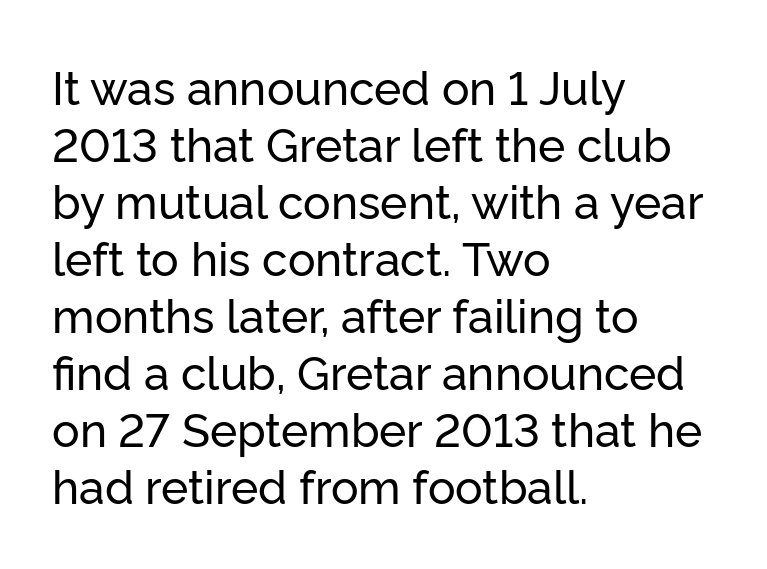
{"serif": "no", "italic": "no", "width": "normal", "stroke_contrast": "low", "x_height": "medium", "monospaced": "no", "underline": "no", "align": "left", "line_spacing_ratio": 1.24, "letter_spacing": "normal", "letter_spacing_em": 0.0, "glyph_px": 46}
